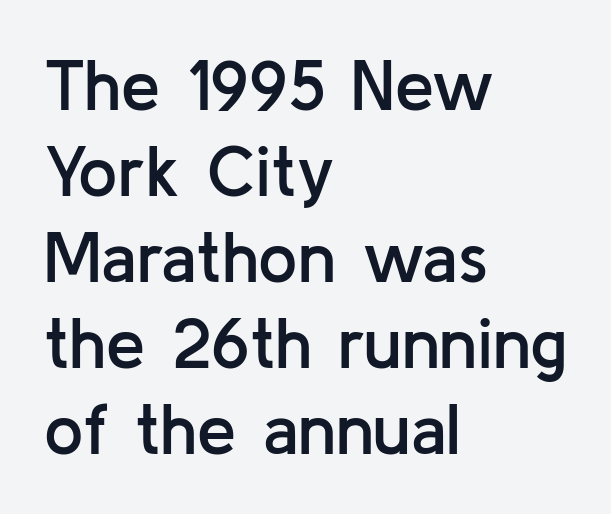
Q: Is the text bold? A: Semi-bold.
Q: Is the text italic (slanted)? A: No, it is upright.
Q: Is the typeface a serif or a sans-serif typeface? A: Sans-serif.
Q: Is the text underlined? A: No.
Q: How is the paragraph aligned? A: Left-aligned.
Q: Is the spacing between letters normal or unusually wide? A: Normal.
Q: Width (condensed, normal, or wide)? A: Normal.
Q: Stroke contrast? A: Low.
Q: x-height? A: Medium.
Q: Monospaced? A: No.
